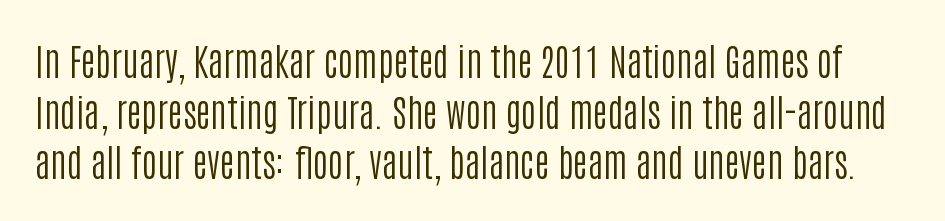
The image shows 37 px regular-weight, condensed sans-serif type, upright; set normal line spacing (1.37x), normal letter spacing, not underlined; low stroke contrast and a large x-height.
